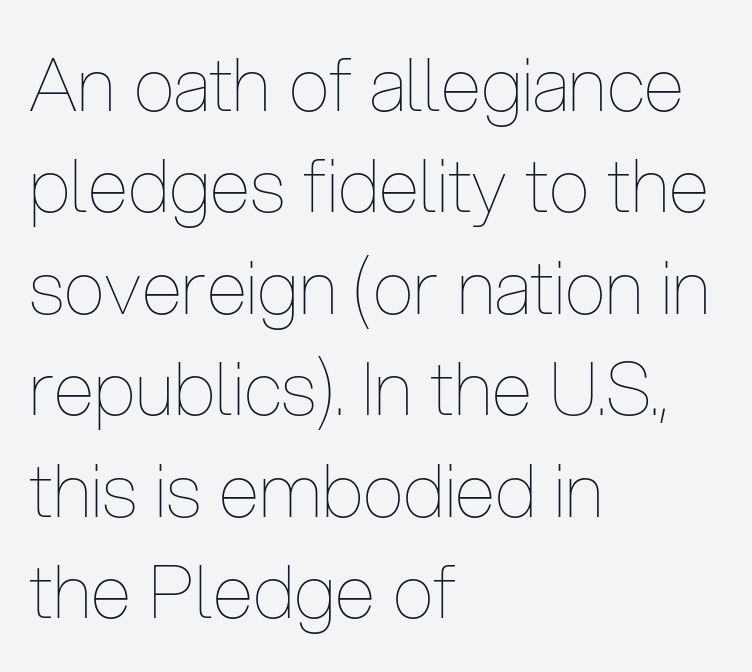
Does the leading feel generous? No, just average. Here the designer chose a conventional face with non-uniform glyph widths. Every character sits straight up, as roman type does. The ragged edge is on the right, which tells us the setting is flush left. A clean baseline with only descenders dipping below it.
